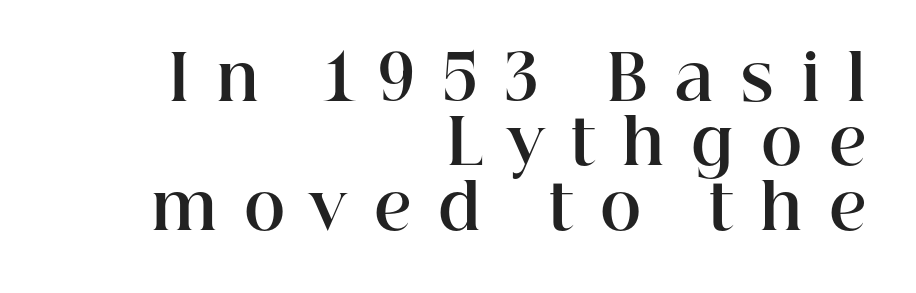
The image shows 63 px bold serif type, upright; set right-aligned, tight line spacing (1.02x), unusually wide letter spacing (+0.42 em), not underlined; high stroke contrast and a medium x-height.
